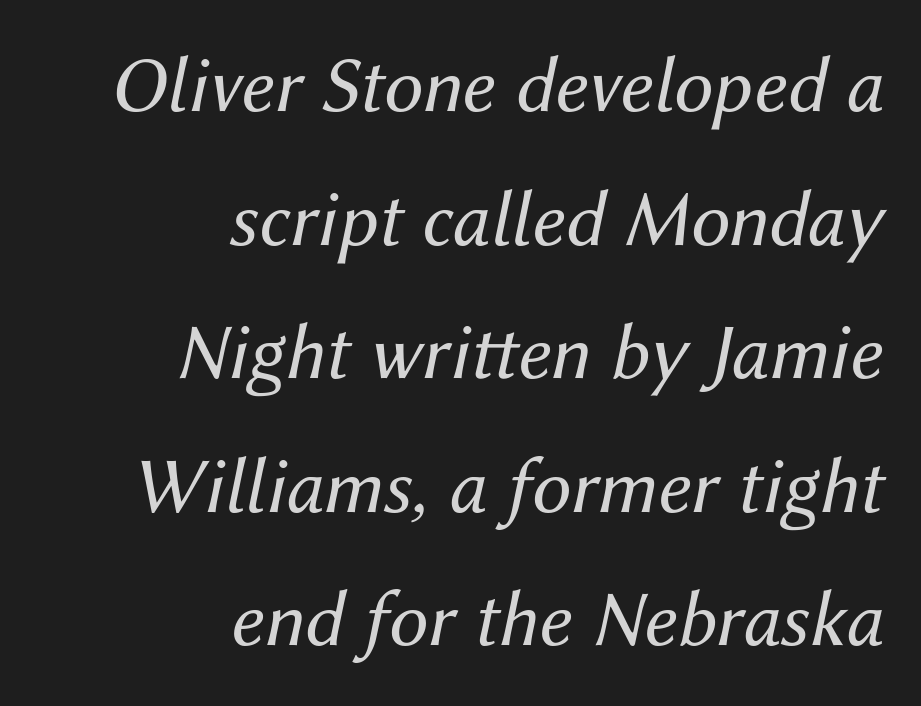
Q: Is the text bold? A: No.
Q: Is the text italic (slanted)? A: Yes, it leans right by about 12 degrees.
Q: Is the text underlined? A: No.
Q: How is the paragraph aligned? A: Right-aligned.
Q: Is the spacing between letters normal or unusually wide? A: Normal.
Q: Is the spacing between lines tight, normal or loose? A: Normal.
Q: Width (condensed, normal, or wide)? A: Normal.
Q: Stroke contrast? A: Medium.
Q: x-height? A: Medium.
Q: Monospaced? A: No.
